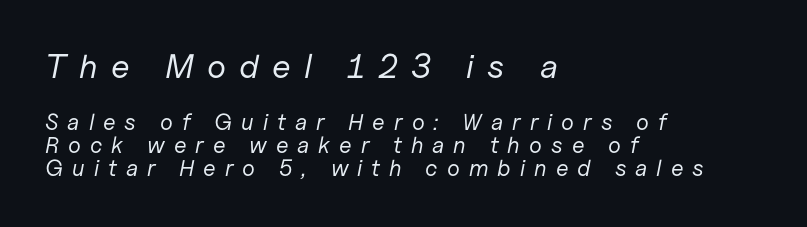
{"italic": "yes", "lean": "right", "slant_degrees": 11, "bold": "no", "weight": "regular", "width": "normal", "stroke_contrast": "low", "x_height": "medium", "monospaced": "no", "underline": "no", "align": "left", "line_spacing": "tight", "line_spacing_ratio": 1.01, "letter_spacing": "wide", "letter_spacing_em": 0.39, "larger_block": "first", "size_ratio": 1.48, "glyph_px": 34}
